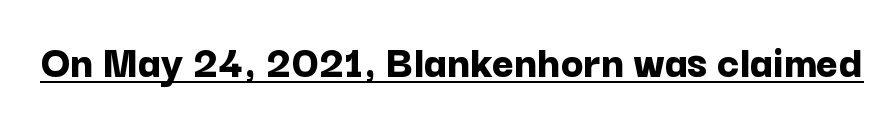
Q: Is the text bold? A: Yes.
Q: Is the text italic (slanted)? A: No, it is upright.
Q: Is the typeface a serif or a sans-serif typeface? A: Sans-serif.
Q: Is the text underlined? A: Yes.
Q: Is the spacing between letters normal or unusually wide? A: Normal.
Q: Width (condensed, normal, or wide)? A: Normal.
Q: Stroke contrast? A: Low.
Q: x-height? A: Medium.
Q: Monospaced? A: No.
